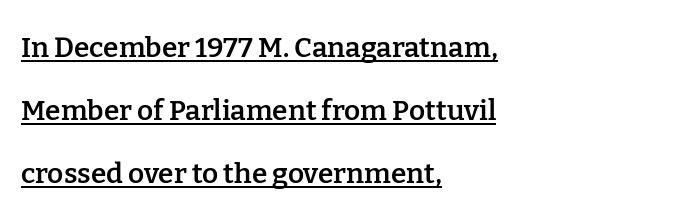
The axis of the letterforms is exactly vertical. Varying glyph widths throughout — classic text-font behaviour. Interline gaps are noticeably wide in this sample. Students, note that the glyphs here touch the page at normal intervals.
